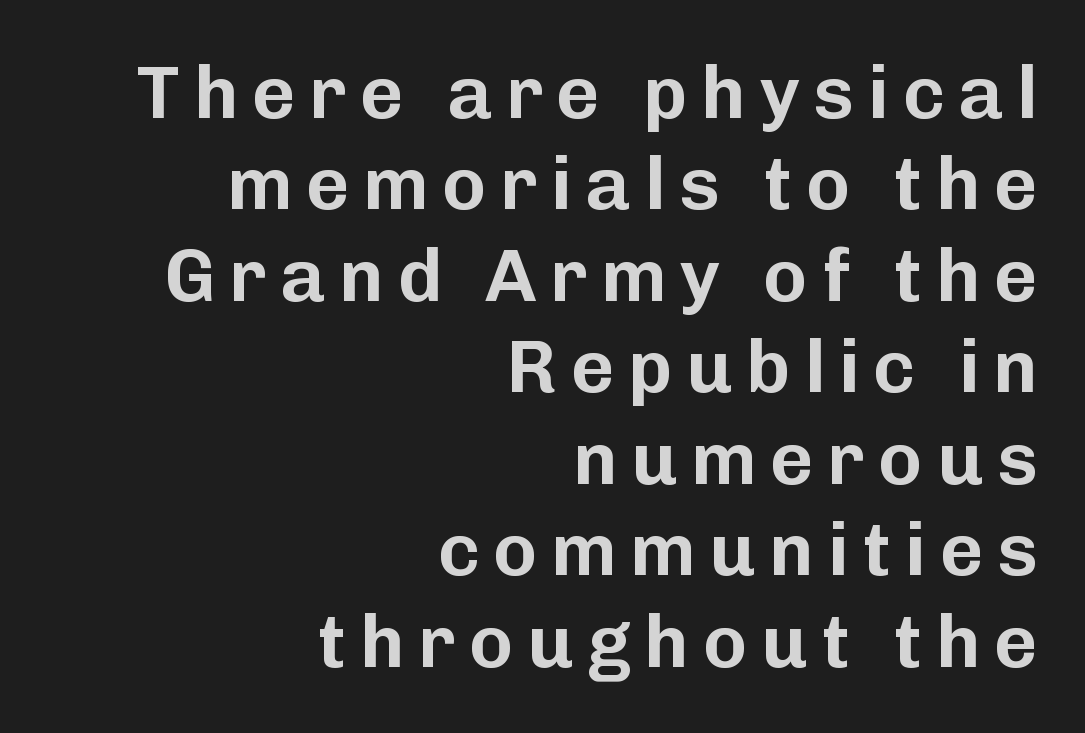
Q: Is the text italic (slanted)? A: No, it is upright.
Q: Is the typeface a serif or a sans-serif typeface? A: Sans-serif.
Q: Is the text underlined? A: No.
Q: How is the paragraph aligned? A: Right-aligned.
Q: Width (condensed, normal, or wide)? A: Normal.
Q: Stroke contrast? A: Low.
Q: x-height? A: Medium.
Q: Monospaced? A: No.
